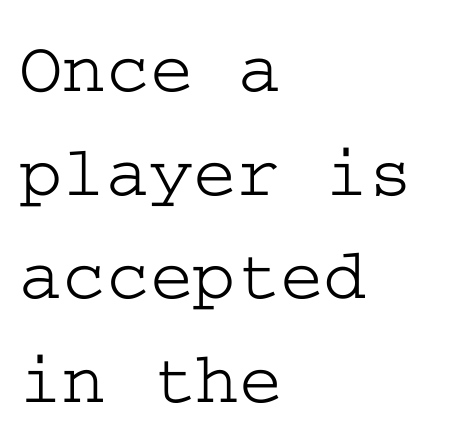
{"serif": "yes", "italic": "no", "width": "wide", "stroke_contrast": "low", "x_height": "medium", "underline": "no", "align": "left", "line_spacing": "normal", "line_spacing_ratio": 1.4, "letter_spacing": "normal", "letter_spacing_em": 0.0, "glyph_px": 74}
